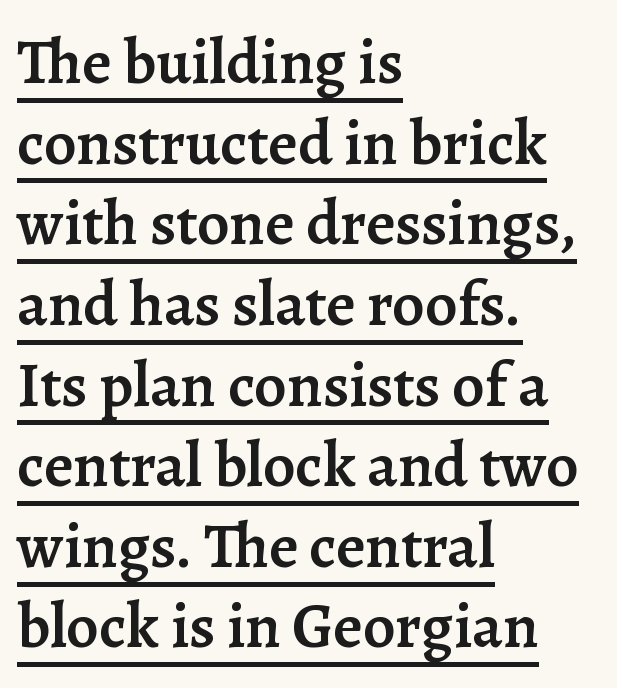
Q: Is the text bold? A: Semi-bold.
Q: Is the text italic (slanted)? A: No, it is upright.
Q: Is the typeface a serif or a sans-serif typeface? A: Serif.
Q: Is the text underlined? A: Yes.
Q: How is the paragraph aligned? A: Left-aligned.
Q: Is the spacing between letters normal or unusually wide? A: Normal.
Q: Is the spacing between lines tight, normal or loose? A: Normal.
Q: Width (condensed, normal, or wide)? A: Normal.
Q: Stroke contrast? A: Low.
Q: x-height? A: Medium.
Q: Monospaced? A: No.
